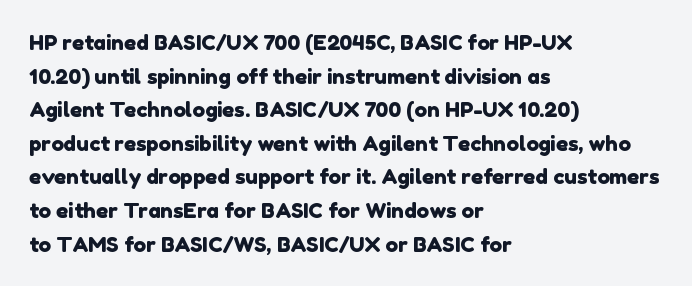
Only glyphs here, with clear space below each row. Leftover space on each line is placed entirely after the last word. Vertically, the passage feels balanced, rows spaced as you'd expect. A typesetter would call this zero additional tracking.
